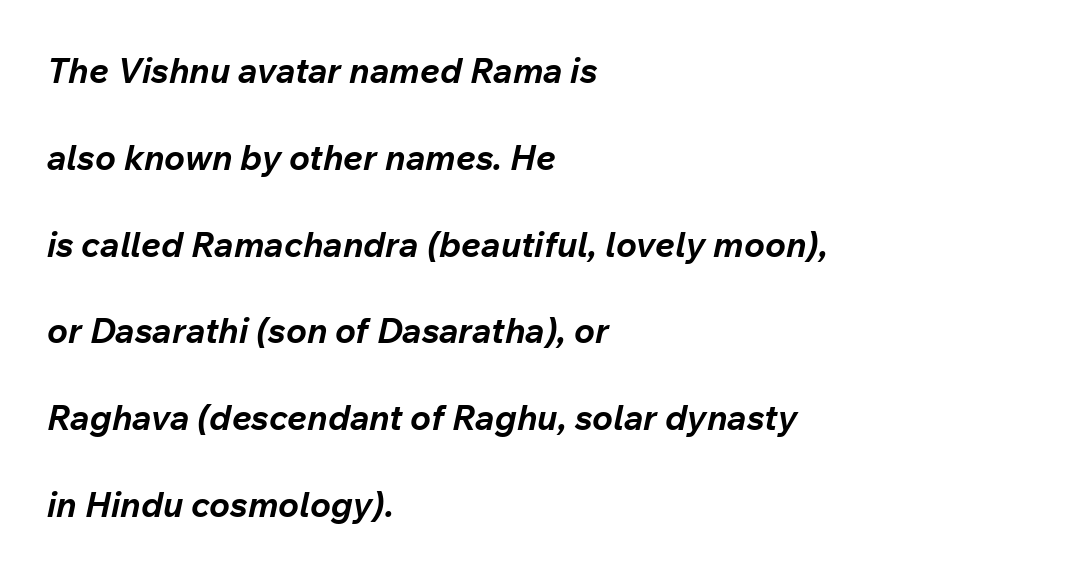
Students, note that the glyphs here touch the page at normal intervals. When letters slant like this, we call the style italic. Beneath every word, the page is bare. The rendering uses natural spacing where letterforms have individual widths. Leading: increased. Notice how the passage keeps a crisp vertical edge on the left only.
